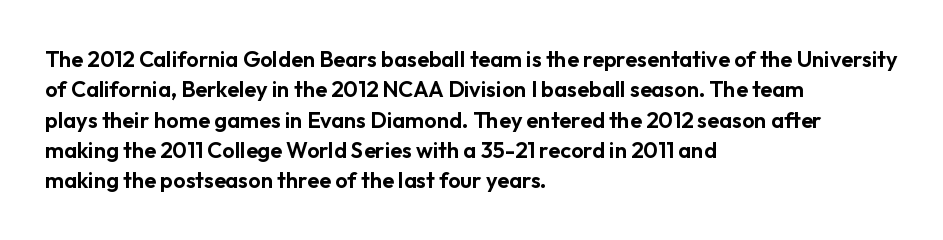
Q: Is the text italic (slanted)? A: No, it is upright.
Q: Is the text underlined? A: No.
Q: How is the paragraph aligned? A: Left-aligned.
Q: Is the spacing between letters normal or unusually wide? A: Normal.
Q: Is the spacing between lines tight, normal or loose? A: Normal.
